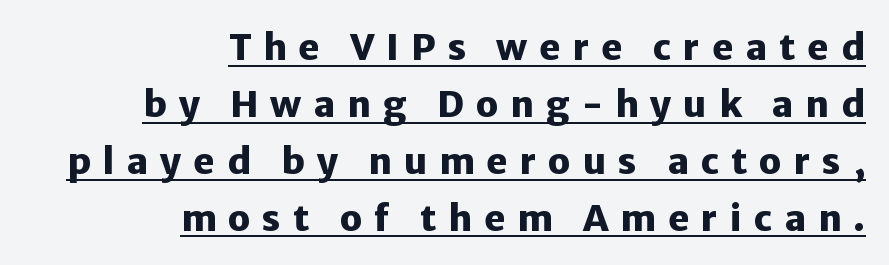
A rule runs beneath these lines of type. Ordinary non-slanted type is in use. You'd pick this weight for a headline — it's a proper bold. Line spacing here is normal.
